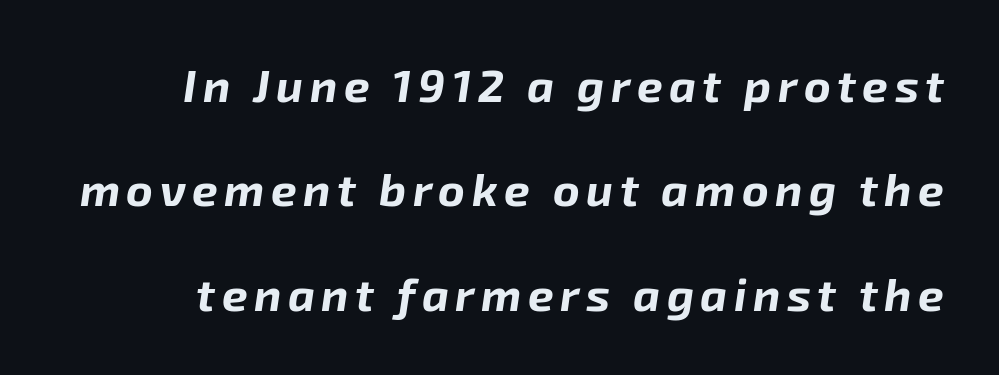
The image shows 46 px bold type, italic (leaning right); set loose line spacing (2.27x), not underlined; low stroke contrast and a medium x-height.
